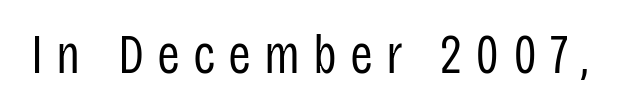
Q: Is the text bold? A: No.
Q: Is the text italic (slanted)? A: No, it is upright.
Q: Is the typeface a serif or a sans-serif typeface? A: Sans-serif.
Q: Is the text underlined? A: No.
Q: Is the spacing between letters normal or unusually wide? A: Unusually wide.
Q: Width (condensed, normal, or wide)? A: Condensed.
Q: Stroke contrast? A: Low.
Q: x-height? A: Large.
Q: Monospaced? A: No.
